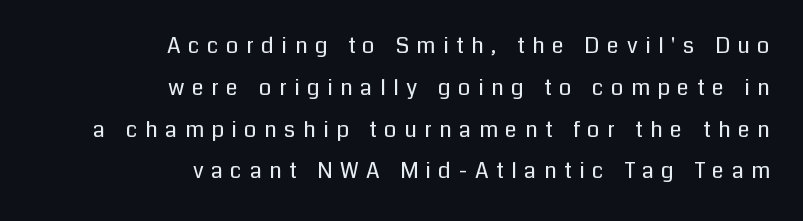
Q: Is the text bold? A: No.
Q: Is the text italic (slanted)? A: No, it is upright.
Q: Is the text underlined? A: No.
Q: How is the paragraph aligned? A: Right-aligned.
Q: Is the spacing between letters normal or unusually wide? A: Unusually wide.
Q: Is the spacing between lines tight, normal or loose? A: Loose.
